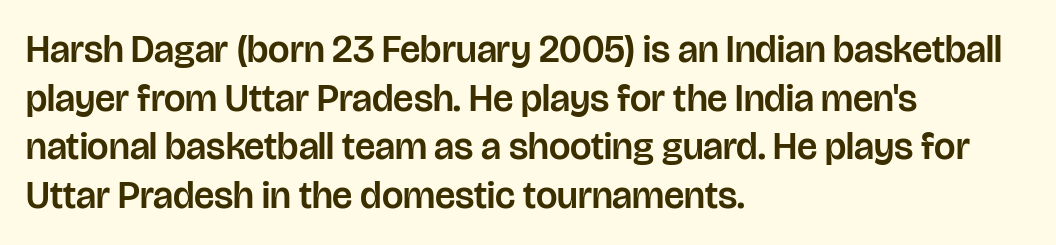
{"serif": "no", "italic": "no", "width": "normal", "stroke_contrast": "low", "x_height": "large", "monospaced": "no", "underline": "no", "align": "left", "line_spacing": "normal", "line_spacing_ratio": 1.28, "letter_spacing": "normal", "letter_spacing_em": 0.0, "glyph_px": 38}
